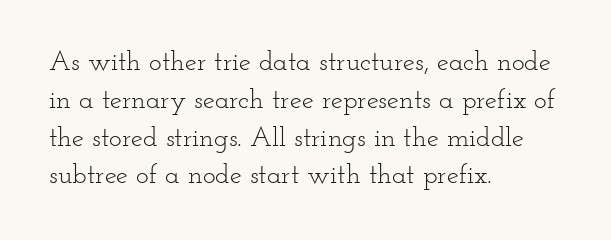
Q: Is the text bold? A: No.
Q: Is the text italic (slanted)? A: No, it is upright.
Q: Is the text underlined? A: No.
Q: How is the paragraph aligned? A: Left-aligned.
Q: Is the spacing between letters normal or unusually wide? A: Normal.
Q: Is the spacing between lines tight, normal or loose? A: Normal.
